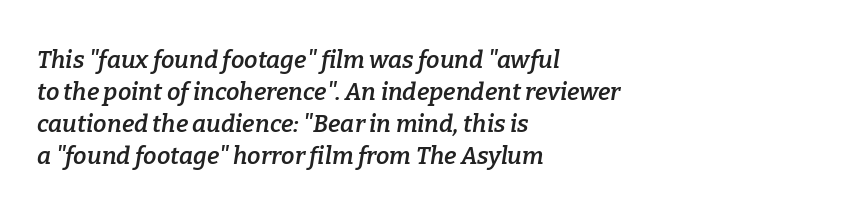
{"italic": "yes", "lean": "right", "slant_degrees": 9, "bold": "semi", "underline": "no", "align": "left", "line_spacing": "normal", "line_spacing_ratio": 1.33, "letter_spacing": "normal", "letter_spacing_em": 0.0, "glyph_px": 24}
